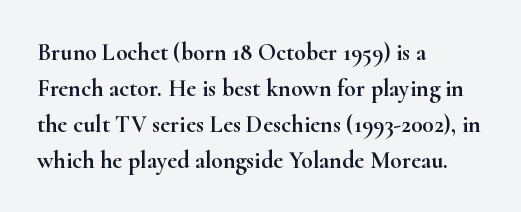
{"italic": "no", "underline": "no", "align": "left", "line_spacing": "normal", "line_spacing_ratio": 1.5, "letter_spacing": "normal", "letter_spacing_em": 0.0, "glyph_px": 24}
